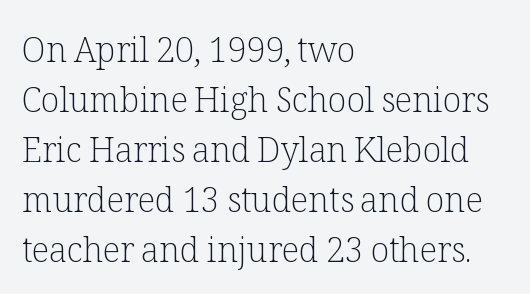
{"serif": "yes", "italic": "no", "bold": "no", "weight": "light", "width": "normal", "stroke_contrast": "low", "x_height": "medium", "monospaced": "no", "underline": "no", "align": "left", "line_spacing": "normal", "line_spacing_ratio": 1.47, "letter_spacing": "normal", "letter_spacing_em": 0.0, "glyph_px": 34}
